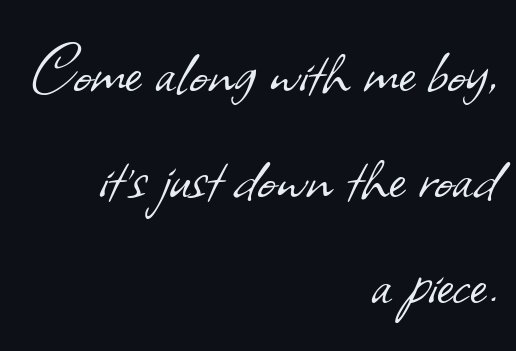
{"serif": "no", "bold": "no", "weight": "light", "width": "normal", "stroke_contrast": "low", "x_height": "small", "monospaced": "no", "underline": "no", "align": "right", "line_spacing": "normal", "line_spacing_ratio": 1.36, "letter_spacing": "normal", "letter_spacing_em": 0.0, "glyph_px": 78}
